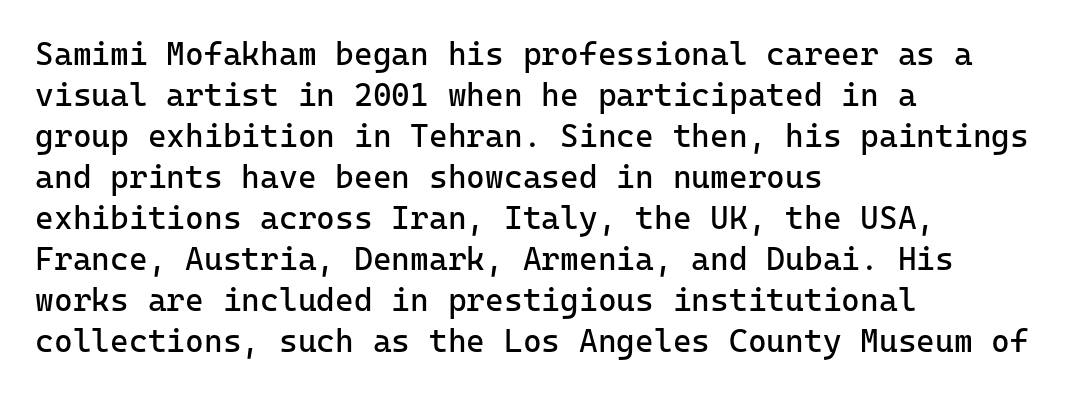
Q: Is the text bold? A: No.
Q: Is the text italic (slanted)? A: No, it is upright.
Q: Is the typeface a serif or a sans-serif typeface? A: Sans-serif.
Q: Is the text underlined? A: No.
Q: How is the paragraph aligned? A: Left-aligned.
Q: Is the spacing between letters normal or unusually wide? A: Normal.
Q: Is the spacing between lines tight, normal or loose? A: Normal.
Q: Width (condensed, normal, or wide)? A: Normal.
Q: Stroke contrast? A: Low.
Q: x-height? A: Medium.
Q: Monospaced? A: Yes.
